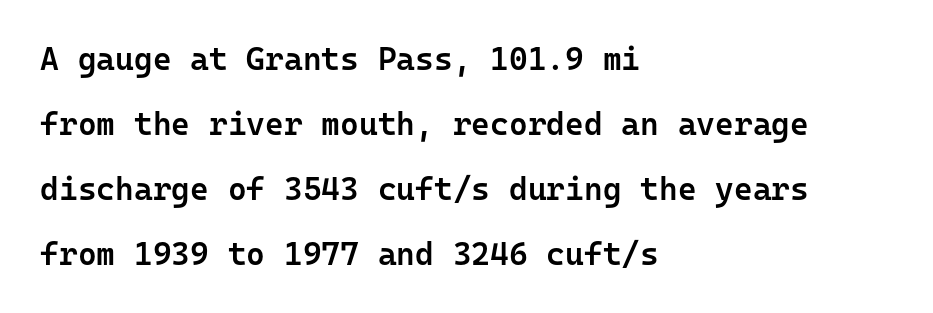
The image shows 32 px semibold sans-serif type, upright, monospaced; set left-aligned, loose line spacing (2.03x), normal letter spacing, not underlined; low stroke contrast and a medium x-height.
